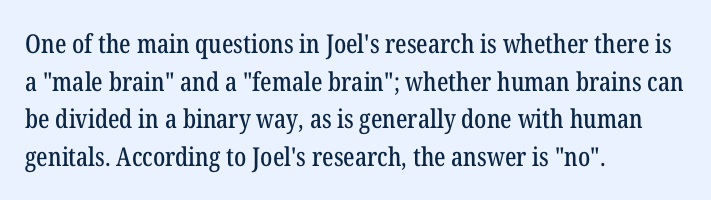
The image shows 26 px text type, upright; set left-aligned, normal line spacing (1.45x), normal letter spacing, not underlined.
